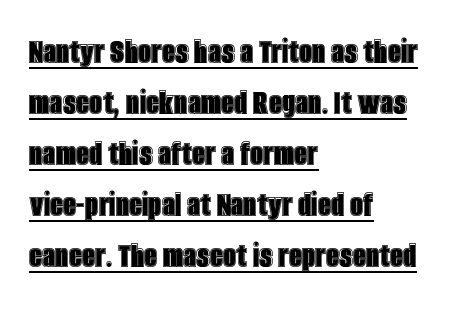
The image shows 37 px condensed type, upright; set left-aligned, normal line spacing (1.38x), normal letter spacing, underlined; a large x-height.
